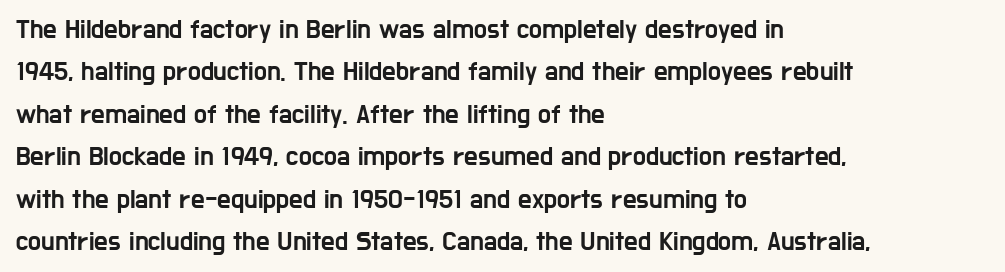
Q: Is the text italic (slanted)? A: No, it is upright.
Q: Is the text underlined? A: No.
Q: How is the paragraph aligned? A: Left-aligned.
Q: Is the spacing between letters normal or unusually wide? A: Normal.
Q: Is the spacing between lines tight, normal or loose? A: Normal.
